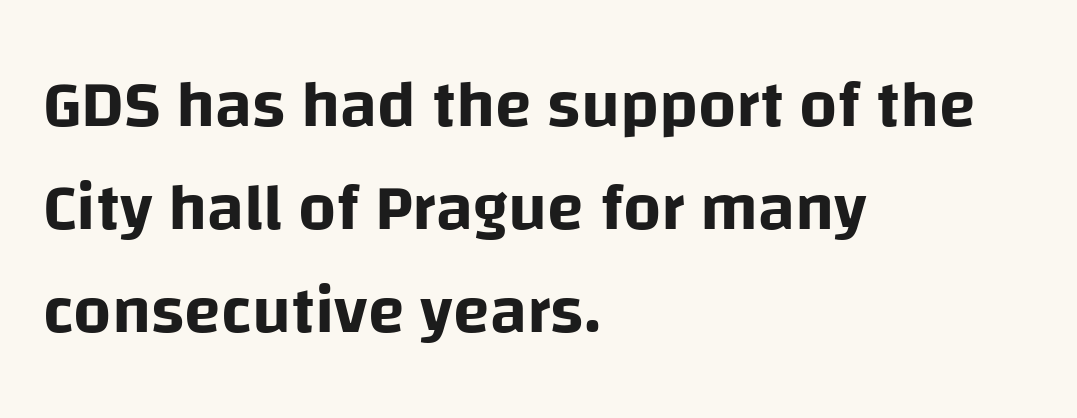
The image shows 67 px sans-serif type, upright; set left-aligned, normal line spacing (1.54x), normal letter spacing, not underlined; low stroke contrast and a large x-height.
